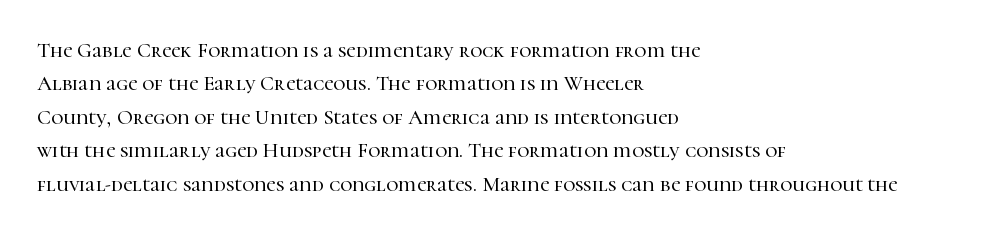
The image shows 21 px text type, upright; set left-aligned, normal line spacing (1.59x), normal letter spacing, not underlined.
